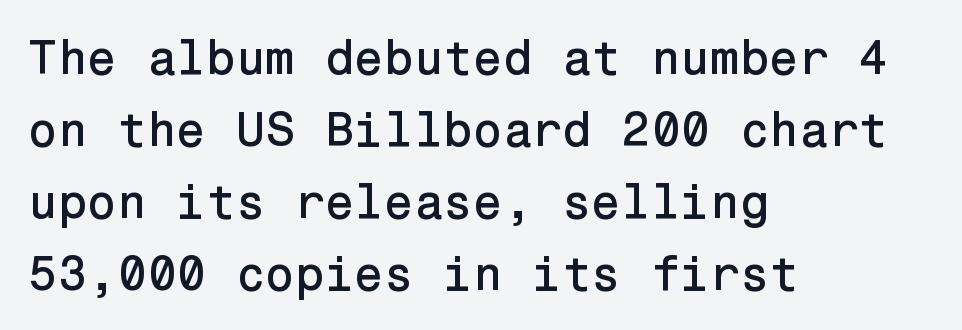
These lines sit exactly where default settings would place them. When letters stand straight like this, we call the style roman or upright. Students, note that the glyphs here touch the page at normal intervals. Casual observation: everything's shoved over to the left. Plain, unruled lines of type. Grotesque or geometric, the face here clearly has no serifs.
